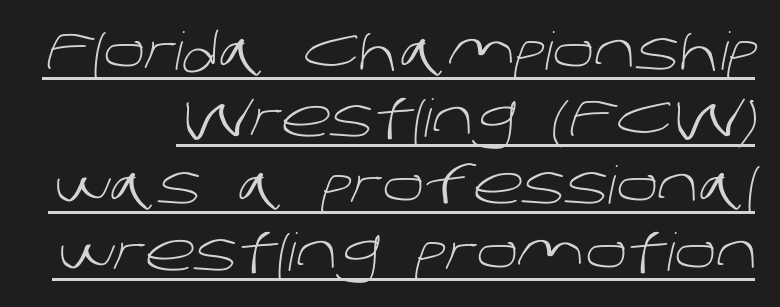
The image shows 52 px light sans-serif type; set normal line spacing (1.29x), normal letter spacing, underlined; low stroke contrast and a large x-height.
